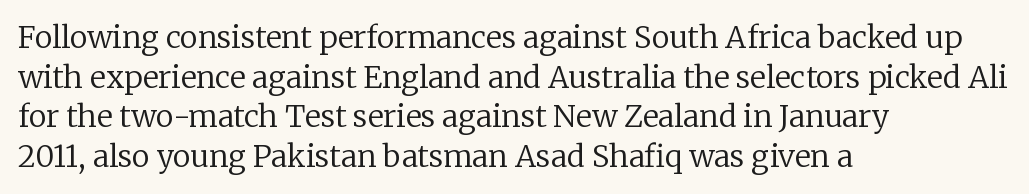
Q: Is the text bold? A: No.
Q: Is the text italic (slanted)? A: No, it is upright.
Q: Is the typeface a serif or a sans-serif typeface? A: Serif.
Q: Is the text underlined? A: No.
Q: How is the paragraph aligned? A: Left-aligned.
Q: Is the spacing between letters normal or unusually wide? A: Normal.
Q: Is the spacing between lines tight, normal or loose? A: Normal.
Q: Width (condensed, normal, or wide)? A: Normal.
Q: Stroke contrast? A: Low.
Q: x-height? A: Medium.
Q: Monospaced? A: No.
